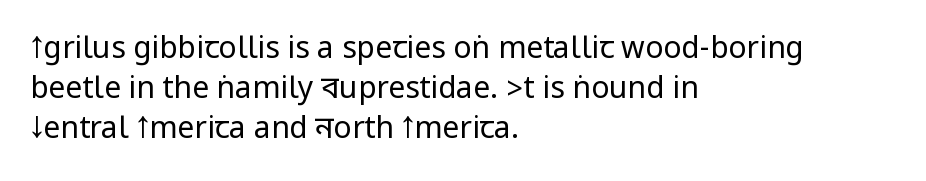
Q: Is the text bold? A: No.
Q: Is the text italic (slanted)? A: No, it is upright.
Q: Is the typeface a serif or a sans-serif typeface? A: Sans-serif.
Q: Is the text underlined? A: No.
Q: How is the paragraph aligned? A: Left-aligned.
Q: Is the spacing between letters normal or unusually wide? A: Normal.
Q: Is the spacing between lines tight, normal or loose? A: Normal.
Q: Width (condensed, normal, or wide)? A: Condensed.
Q: Stroke contrast? A: Low.
